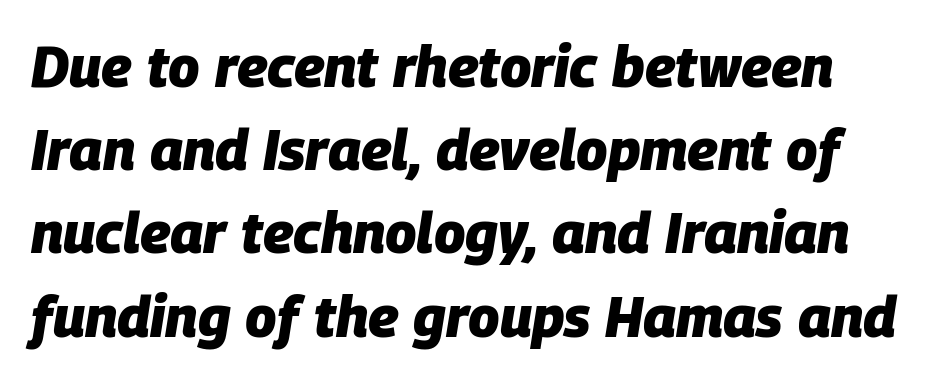
{"italic": "yes", "lean": "right", "slant_degrees": 9, "bold": "yes", "weight": "heavy", "width": "normal", "stroke_contrast": "low", "x_height": "large", "monospaced": "no", "underline": "no", "line_spacing": "normal", "line_spacing_ratio": 1.46, "letter_spacing": "normal", "letter_spacing_em": 0.0, "glyph_px": 57}
